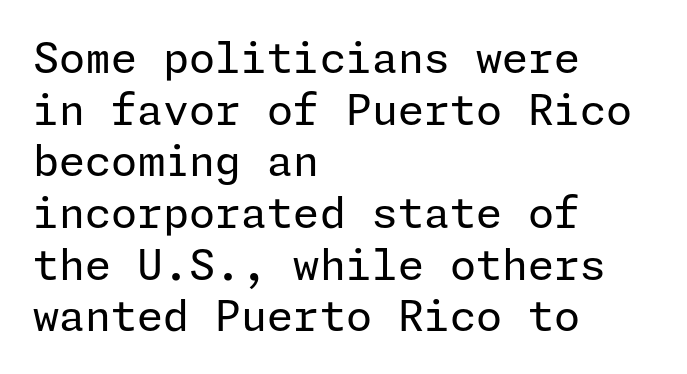
{"serif": "no", "italic": "no", "bold": "no", "weight": "regular", "width": "normal", "stroke_contrast": "low", "x_height": "medium", "underline": "no", "align": "left", "line_spacing_ratio": 1.23, "letter_spacing": "normal", "letter_spacing_em": 0.0, "glyph_px": 42}
